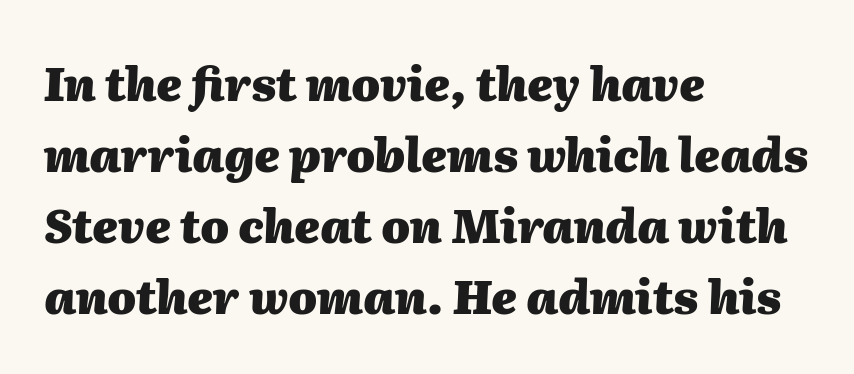
The image shows 46 px heavy type, italic (leaning right); set left-aligned, normal line spacing (1.54x), normal letter spacing, not underlined; medium stroke contrast and a medium x-height.
